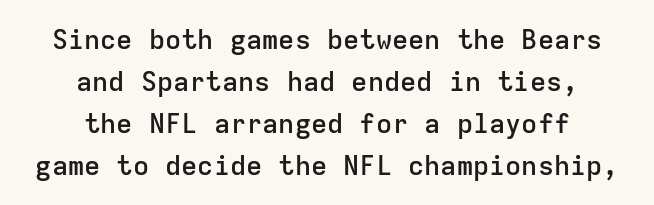
The image shows 27 px text type, upright; set centered, normal line spacing (1.55x), normal letter spacing, not underlined.
